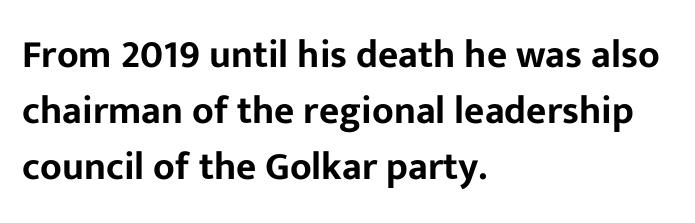
The image shows 39 px sans-serif type, upright; set left-aligned, normal line spacing (1.44x), normal letter spacing, not underlined; low stroke contrast and a medium x-height.
